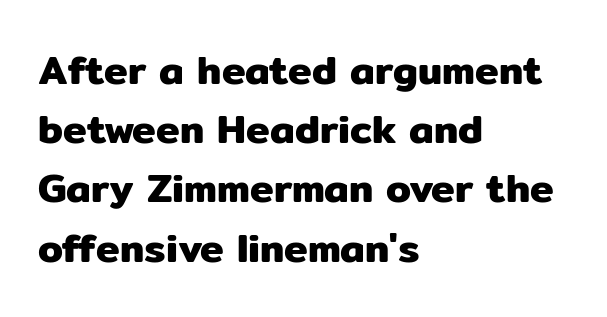
{"serif": "no", "italic": "no", "width": "normal", "stroke_contrast": "low", "x_height": "medium", "monospaced": "no", "underline": "no", "align": "left", "line_spacing": "normal", "line_spacing_ratio": 1.48, "letter_spacing": "normal", "letter_spacing_em": 0.0, "glyph_px": 40}
